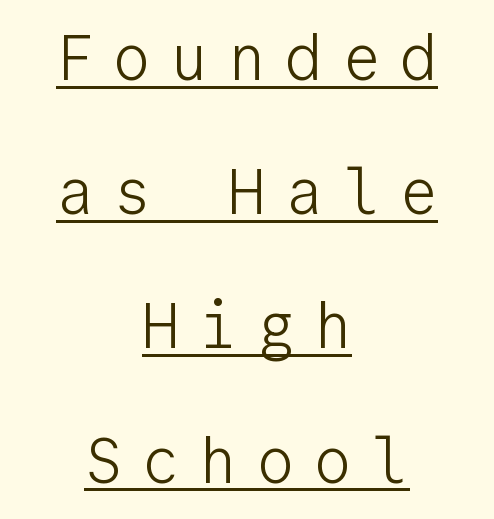
Q: Is the text bold? A: No.
Q: Is the text italic (slanted)? A: No, it is upright.
Q: Is the typeface a serif or a sans-serif typeface? A: Sans-serif.
Q: Is the text underlined? A: Yes.
Q: How is the paragraph aligned? A: Centered.
Q: Is the spacing between letters normal or unusually wide? A: Unusually wide.
Q: Is the spacing between lines tight, normal or loose? A: Loose.
Q: Width (condensed, normal, or wide)? A: Normal.
Q: Stroke contrast? A: Low.
Q: x-height? A: Medium.
Q: Monospaced? A: Yes.
